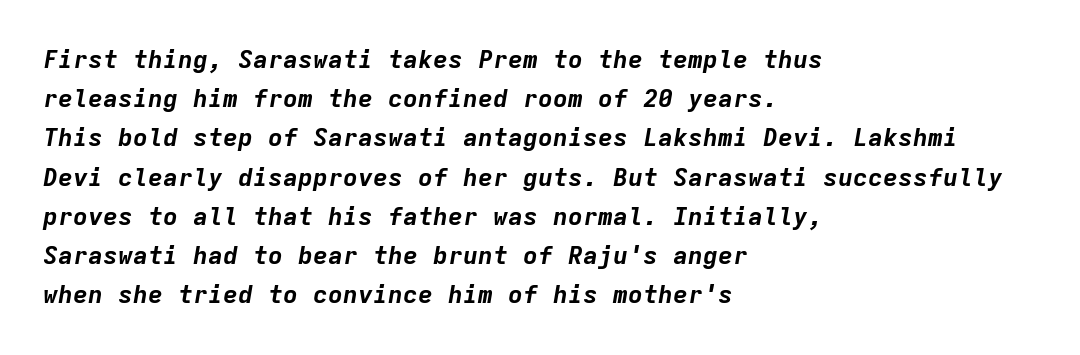
The image shows 25 px bold type, italic (leaning right); set left-aligned, normal line spacing (1.57x), normal letter spacing, not underlined.
